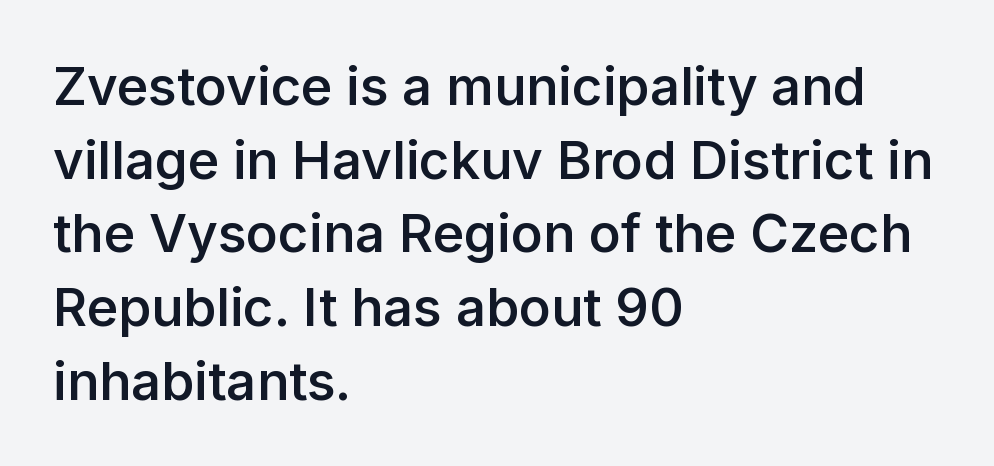
Letter spacing: default. This block has exactly the height ordinary leading produces. Bold? Not quite — semibold, heavier than regular but stopping short. Lines of text with bare space underneath. The letters carry no serifs — their stems end cleanly without finishing strokes. Compared with a centered layout, this one pins lines to the left instead.
